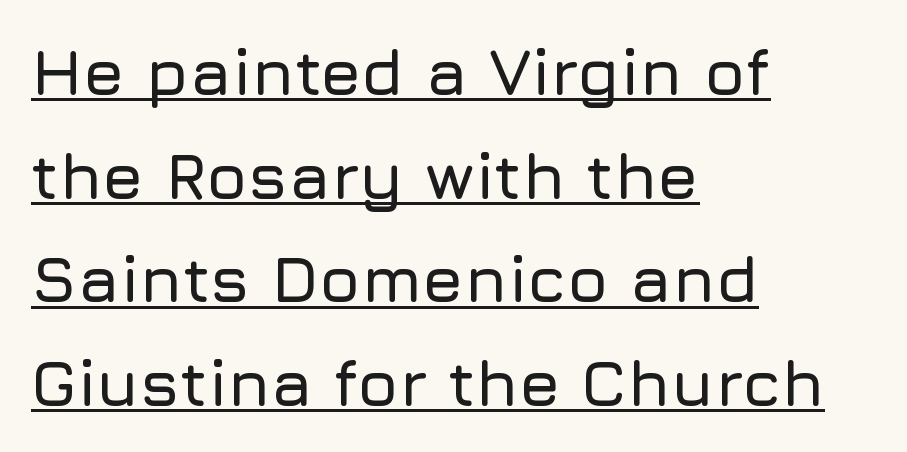
Q: Is the text italic (slanted)? A: No, it is upright.
Q: Is the typeface a serif or a sans-serif typeface? A: Sans-serif.
Q: Is the text underlined? A: Yes.
Q: How is the paragraph aligned? A: Left-aligned.
Q: Is the spacing between letters normal or unusually wide? A: Normal.
Q: Is the spacing between lines tight, normal or loose? A: Normal.
Q: Width (condensed, normal, or wide)? A: Normal.
Q: Stroke contrast? A: Low.
Q: x-height? A: Medium.
Q: Monospaced? A: No.
